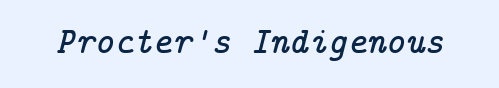
Q: Is the text italic (slanted)? A: Yes, it leans right by about 14 degrees.
Q: Is the typeface a serif or a sans-serif typeface? A: Serif.
Q: Is the text underlined? A: No.
Q: Is the spacing between letters normal or unusually wide? A: Normal.
Q: Width (condensed, normal, or wide)? A: Normal.
Q: Stroke contrast? A: Low.
Q: x-height? A: Medium.
